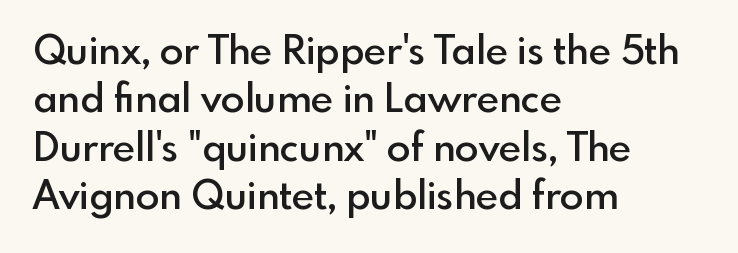
Do the letters lean? They stand straight. Caption: semibold face, moderately heavy strokes. The ragged edge is on the right, which tells us the setting is flush left. Descenders are the only things crossing below the line. Each word holds together tightly as a unit, with standard inter-letter gaps. The passage shown is typeset with a sans-serif family.
